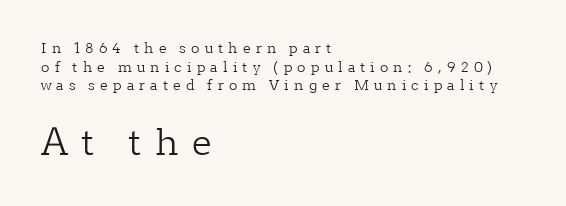
{"serif": "yes", "italic": "no", "bold": "no", "weight": "light", "width": "normal", "stroke_contrast": "low", "x_height": "medium", "monospaced": "no", "underline": "no", "align": "left", "line_spacing": "normal", "line_spacing_ratio": 1.33, "letter_spacing": "wide", "letter_spacing_em": 0.37, "larger_block": "second", "size_ratio": 2.57, "glyph_px": 36}
